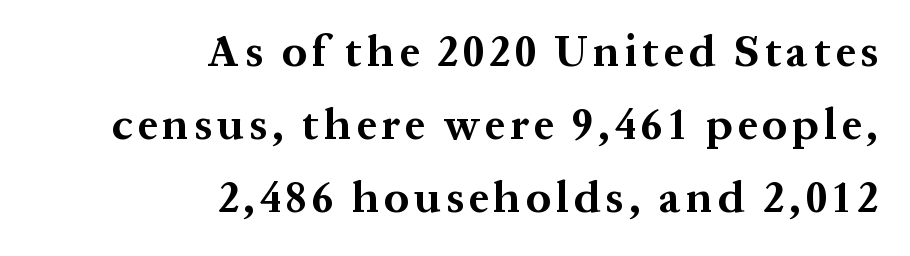
{"serif": "yes", "italic": "no", "bold": "yes", "weight": "bold", "width": "normal", "stroke_contrast": "medium", "x_height": "medium", "monospaced": "no", "underline": "no", "align": "right", "line_spacing": "normal", "line_spacing_ratio": 1.66, "glyph_px": 44}
